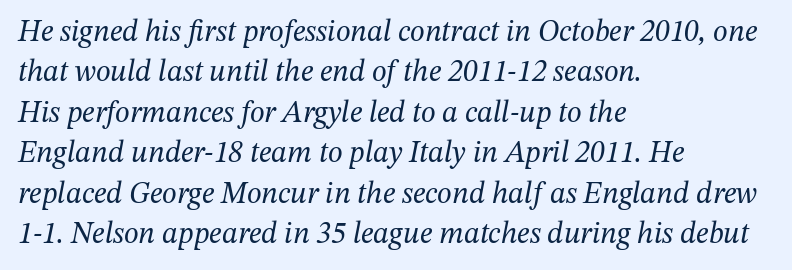
Q: Is the text bold? A: No.
Q: Is the text italic (slanted)? A: Yes, it leans right by about 12 degrees.
Q: Is the typeface a serif or a sans-serif typeface? A: Serif.
Q: Is the text underlined? A: No.
Q: How is the paragraph aligned? A: Left-aligned.
Q: Is the spacing between letters normal or unusually wide? A: Normal.
Q: Is the spacing between lines tight, normal or loose? A: Normal.
Q: Width (condensed, normal, or wide)? A: Normal.
Q: Stroke contrast? A: Medium.
Q: x-height? A: Medium.
Q: Monospaced? A: No.
